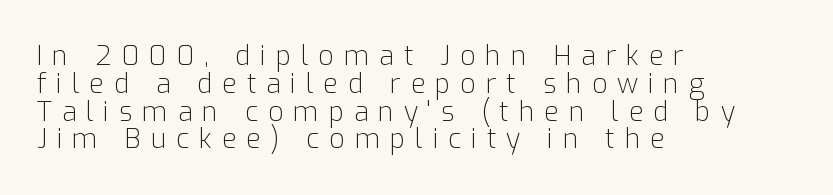
Q: Is the text bold? A: No.
Q: Is the text italic (slanted)? A: No, it is upright.
Q: Is the text underlined? A: No.
Q: How is the paragraph aligned? A: Left-aligned.
Q: Is the spacing between letters normal or unusually wide? A: Unusually wide.
Q: Is the spacing between lines tight, normal or loose? A: Tight.
